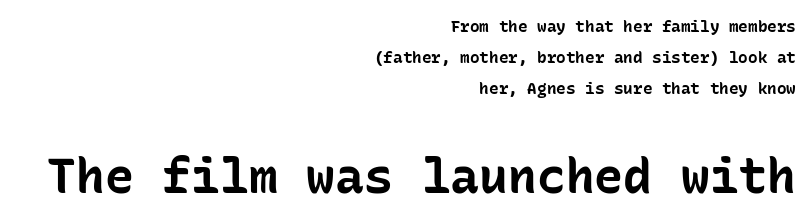
Does the copy run flush right? Yes — the right margin is perfectly even. The font is running at its bold setting. Each letter, wide or thin by design, is forced into the same width here. Letters rest on an invisible, unmarked baseline. A typesetter would label this face a sans.
